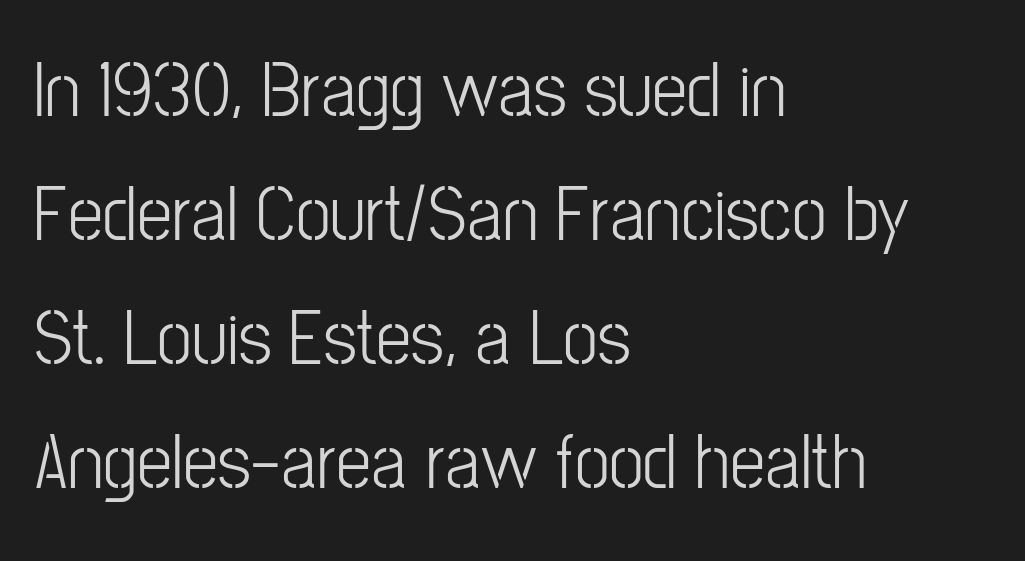
{"serif": "no", "italic": "no", "bold": "no", "weight": "light", "width": "condensed", "stroke_contrast": "low", "x_height": "medium", "monospaced": "no", "underline": "no", "align": "left", "line_spacing": "normal", "line_spacing_ratio": 1.57, "letter_spacing": "normal", "letter_spacing_em": 0.0, "glyph_px": 79}
